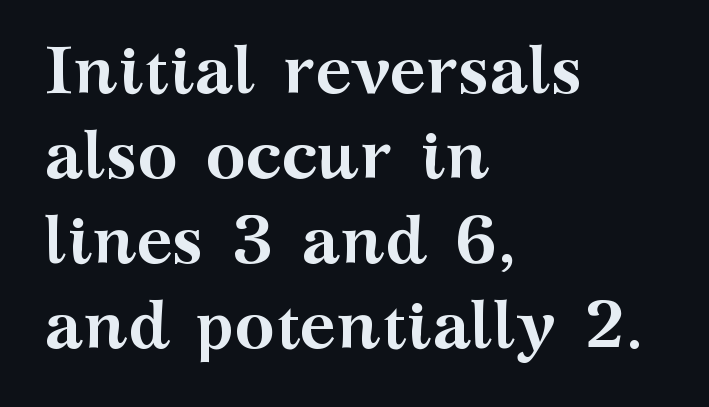
The image shows 68 px semibold, wide serif type, upright; set left-aligned, normal line spacing (1.25x), normal letter spacing, not underlined; medium stroke contrast and a medium x-height.
